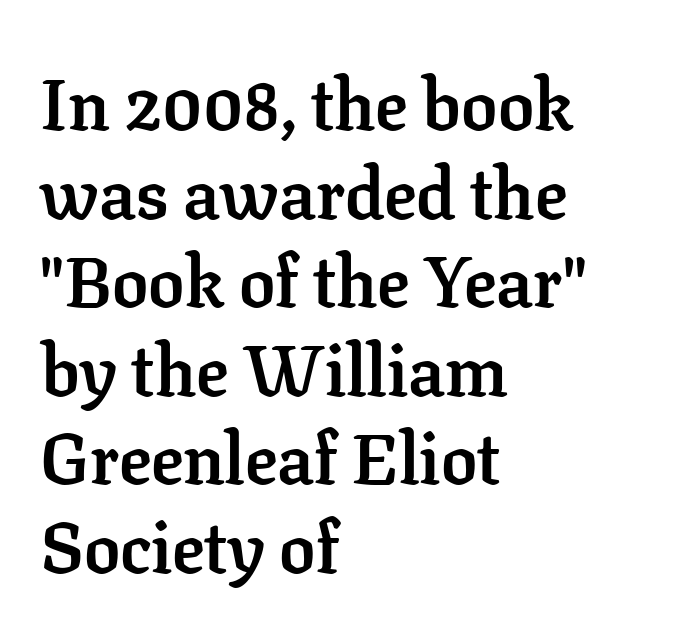
{"serif": "yes", "italic": "no", "bold": "yes", "weight": "semibold", "width": "normal", "stroke_contrast": "low", "x_height": "medium", "monospaced": "no", "underline": "no", "align": "left", "line_spacing_ratio": 1.23, "letter_spacing": "normal", "letter_spacing_em": 0.0, "glyph_px": 72}
